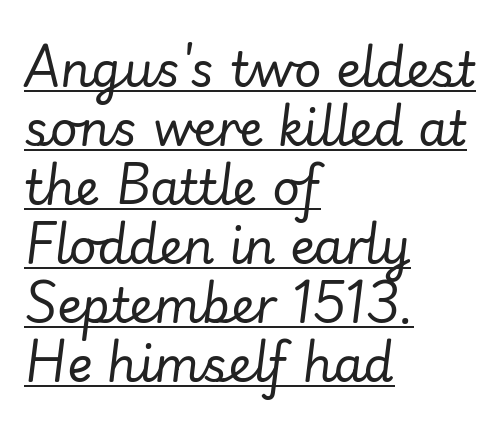
The image shows 48 px regular-weight type, italic (leaning right); set left-aligned, line spacing 1.23x, normal letter spacing, underlined; low stroke contrast and a small x-height.
